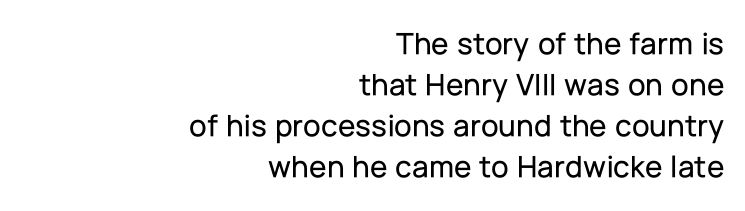
{"serif": "no", "italic": "no", "width": "normal", "stroke_contrast": "low", "x_height": "medium", "monospaced": "no", "underline": "no", "align": "right", "line_spacing": "normal", "line_spacing_ratio": 1.28, "letter_spacing": "normal", "letter_spacing_em": 0.0, "glyph_px": 32}
